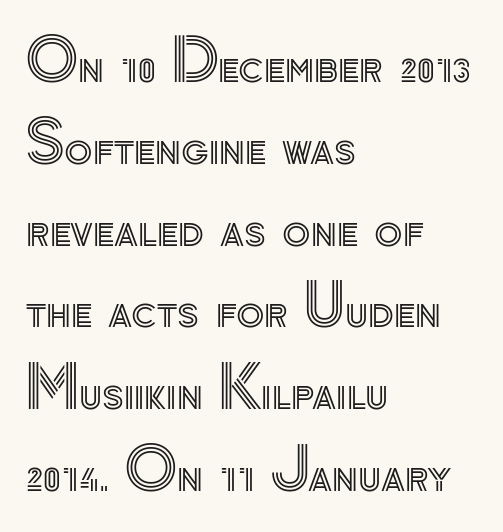
{"italic": "no", "width": "normal", "x_height": "small", "monospaced": "no", "underline": "no", "align": "left", "line_spacing": "normal", "line_spacing_ratio": 1.41, "letter_spacing": "normal", "letter_spacing_em": 0.0, "glyph_px": 58}
